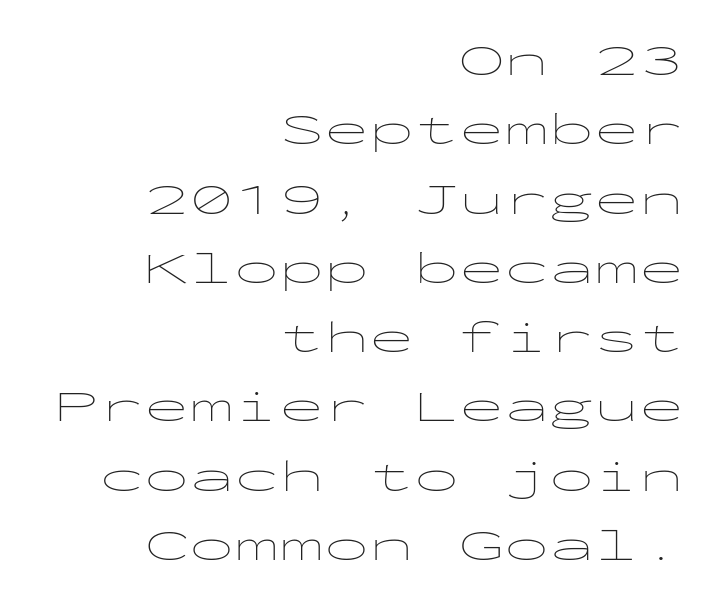
Q: Is the text bold? A: No.
Q: Is the text italic (slanted)? A: No, it is upright.
Q: Is the typeface a serif or a sans-serif typeface? A: Sans-serif.
Q: Is the text underlined? A: No.
Q: How is the paragraph aligned? A: Right-aligned.
Q: Is the spacing between letters normal or unusually wide? A: Normal.
Q: Is the spacing between lines tight, normal or loose? A: Normal.
Q: Width (condensed, normal, or wide)? A: Wide.
Q: Stroke contrast? A: Low.
Q: x-height? A: Medium.
Q: Monospaced? A: Yes.
